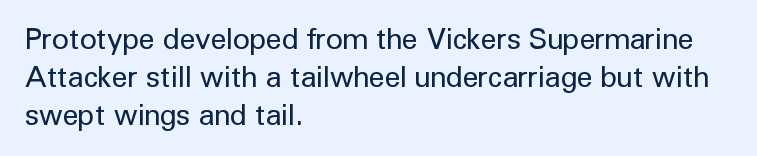
Q: Is the text bold? A: No.
Q: Is the text italic (slanted)? A: No, it is upright.
Q: Is the typeface a serif or a sans-serif typeface? A: Sans-serif.
Q: Is the text underlined? A: No.
Q: How is the paragraph aligned? A: Left-aligned.
Q: Is the spacing between letters normal or unusually wide? A: Normal.
Q: Is the spacing between lines tight, normal or loose? A: Normal.
Q: Width (condensed, normal, or wide)? A: Normal.
Q: Stroke contrast? A: Low.
Q: x-height? A: Medium.
Q: Monospaced? A: No.
